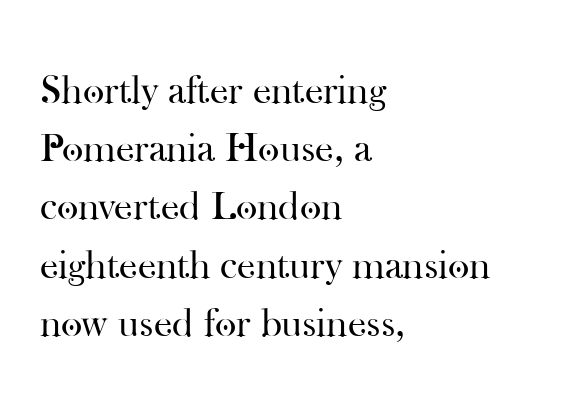
The image shows 41 px regular-weight serif type, upright; set left-aligned, normal line spacing (1.42x), normal letter spacing, not underlined; high stroke contrast and a small x-height.
